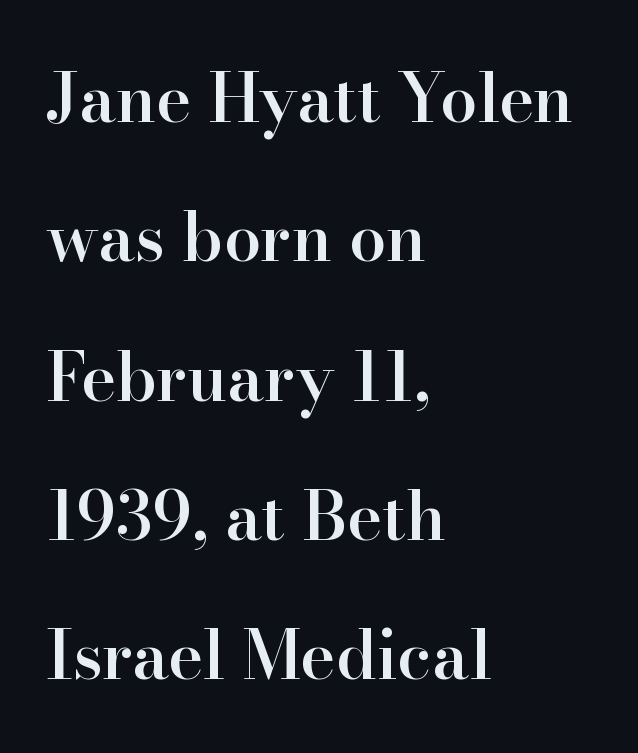
This is roman type, the default non-slanted kind. In terms of leading, this rendering errs on the spacious side. These lines are rendered in a variable-pitch font. Inter-character spacing is left at the font's built-in metrics.
